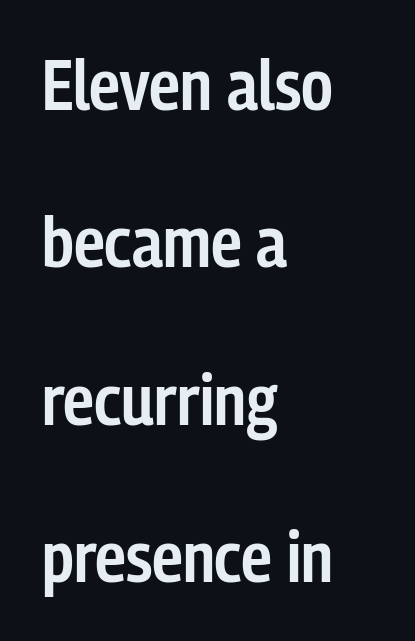
{"serif": "no", "italic": "no", "bold": "semi", "weight": "semibold", "width": "condensed", "stroke_contrast": "low", "x_height": "medium", "monospaced": "no", "underline": "no", "align": "left", "line_spacing": "loose", "line_spacing_ratio": 2.25, "letter_spacing": "normal", "letter_spacing_em": 0.0, "glyph_px": 70}
